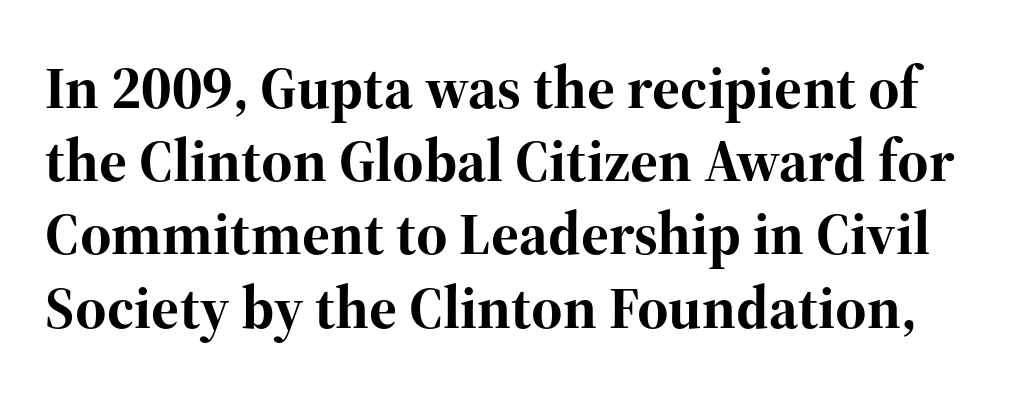
The image shows 60 px bold serif type, upright; set line spacing 1.22x, normal letter spacing, not underlined; high stroke contrast and a medium x-height.
